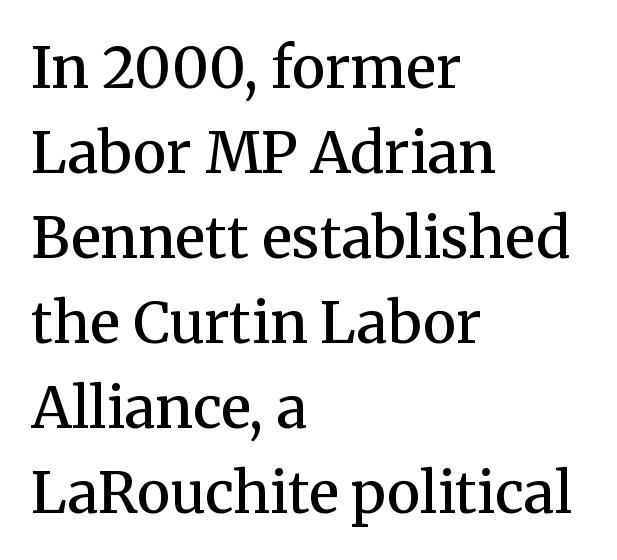
{"serif": "yes", "italic": "no", "bold": "semi", "weight": "semibold", "width": "normal", "stroke_contrast": "medium", "x_height": "medium", "monospaced": "no", "underline": "no", "align": "left", "line_spacing": "normal", "line_spacing_ratio": 1.49, "letter_spacing": "normal", "letter_spacing_em": 0.0, "glyph_px": 57}
